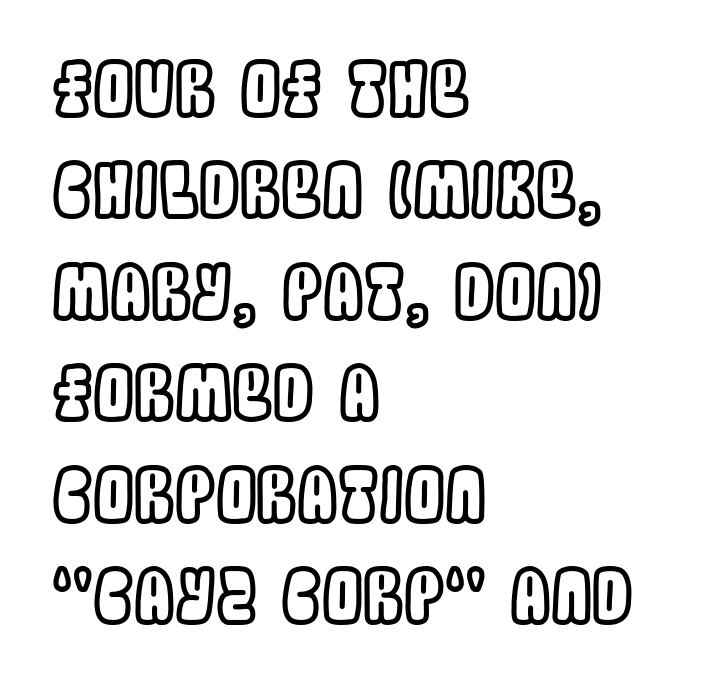
The image shows 73 px condensed type, upright; set left-aligned, normal line spacing (1.39x), normal letter spacing, not underlined; a large x-height.
